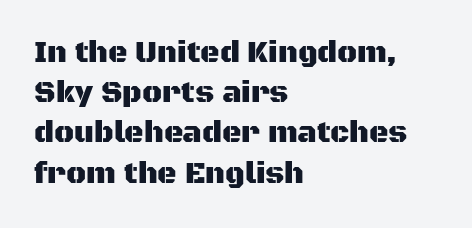
Note: no serifs on the glyphs. Glance below the letters and you will spot only blank space. Is this a fixed-width face? No — the glyphs have proportional, varying widths. No extra tracking has been applied to these lines.
